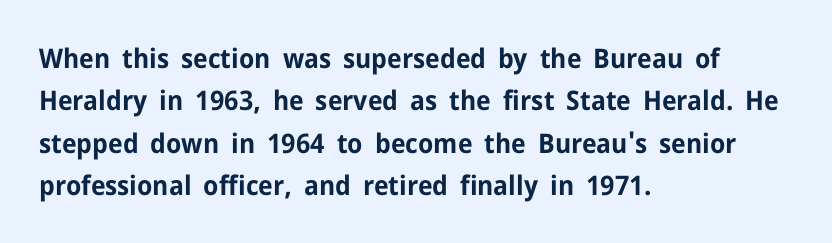
{"italic": "no", "bold": "yes", "underline": "no", "align": "left", "line_spacing": "normal", "line_spacing_ratio": 1.57, "letter_spacing": "normal", "letter_spacing_em": 0.0, "glyph_px": 27}
